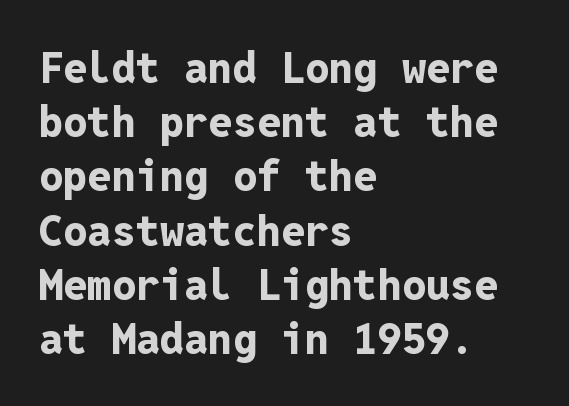
{"serif": "no", "italic": "no", "bold": "yes", "weight": "bold", "width": "normal", "stroke_contrast": "low", "x_height": "medium", "monospaced": "yes", "underline": "no", "align": "left", "line_spacing": "normal", "line_spacing_ratio": 1.26, "letter_spacing": "normal", "letter_spacing_em": 0.0, "glyph_px": 43}
